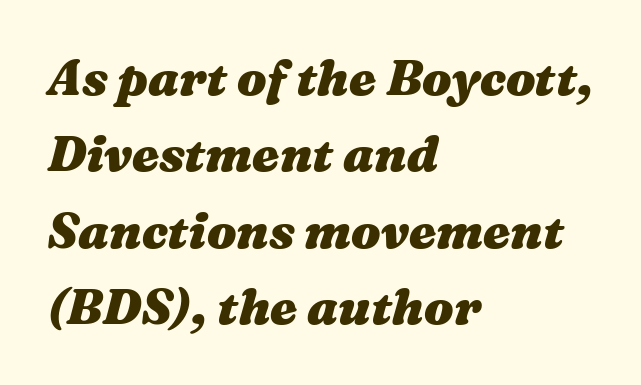
Q: Is the text bold? A: Yes.
Q: Is the text italic (slanted)? A: Yes, it leans right by about 16 degrees.
Q: Is the text underlined? A: No.
Q: How is the paragraph aligned? A: Left-aligned.
Q: Is the spacing between letters normal or unusually wide? A: Normal.
Q: Is the spacing between lines tight, normal or loose? A: Normal.
Q: Width (condensed, normal, or wide)? A: Wide.
Q: Stroke contrast? A: Medium.
Q: x-height? A: Medium.
Q: Monospaced? A: No.
